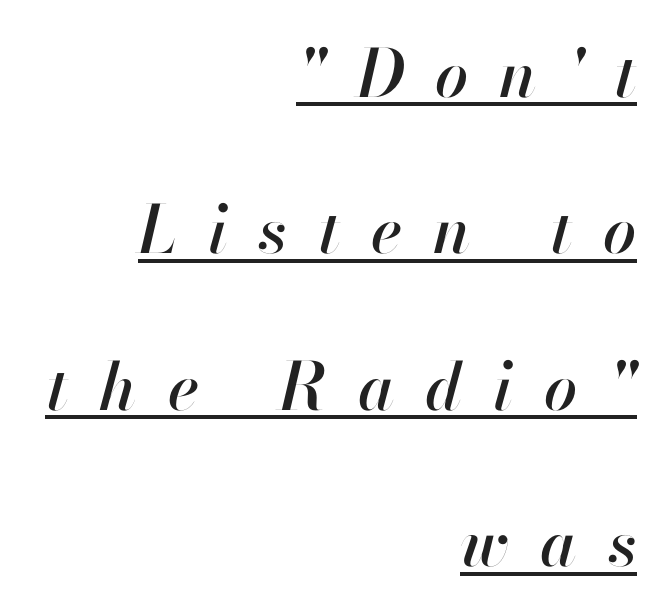
The image shows 66 px text type, italic (leaning right); set right-aligned, loose line spacing (2.37x), unusually wide letter spacing (+0.47 em), underlined; high stroke contrast and a small x-height.
